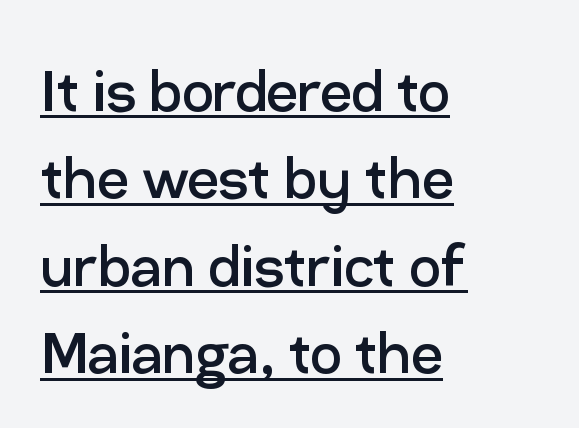
The image shows 70 px regular-weight sans-serif type, upright; set left-aligned, normal line spacing (1.25x), normal letter spacing, underlined; low stroke contrast and a medium x-height.
